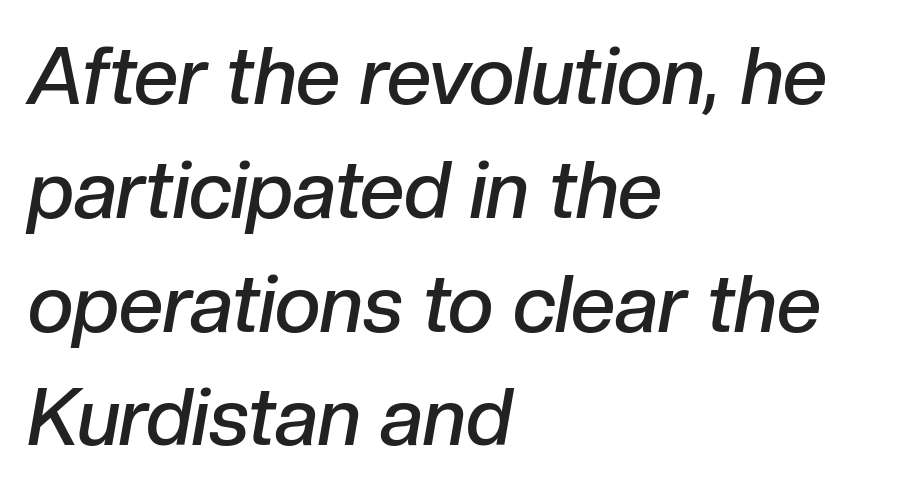
Q: Is the text bold? A: Semi-bold.
Q: Is the text italic (slanted)? A: Yes, it leans right by about 10 degrees.
Q: Is the text underlined? A: No.
Q: How is the paragraph aligned? A: Left-aligned.
Q: Is the spacing between letters normal or unusually wide? A: Normal.
Q: Is the spacing between lines tight, normal or loose? A: Normal.
Q: Width (condensed, normal, or wide)? A: Normal.
Q: Stroke contrast? A: Low.
Q: x-height? A: Medium.
Q: Monospaced? A: No.
